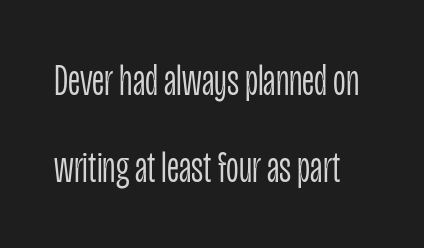
Q: Is the text bold? A: No.
Q: Is the text italic (slanted)? A: No, it is upright.
Q: Is the typeface a serif or a sans-serif typeface? A: Sans-serif.
Q: Is the text underlined? A: No.
Q: Is the spacing between letters normal or unusually wide? A: Normal.
Q: Is the spacing between lines tight, normal or loose? A: Loose.
Q: Width (condensed, normal, or wide)? A: Condensed.
Q: Stroke contrast? A: Low.
Q: x-height? A: Large.
Q: Monospaced? A: No.
